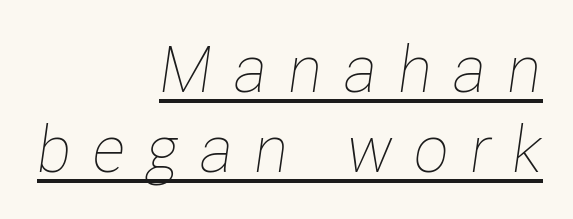
Each letter keeps its own natural width here, so spacing adapts to shape. Honestly, the letter spacing is so wide it's the main thing you notice. Italic? Definitely — the glyphs are oblique. Caption: face not bold, strokes unweighted.
